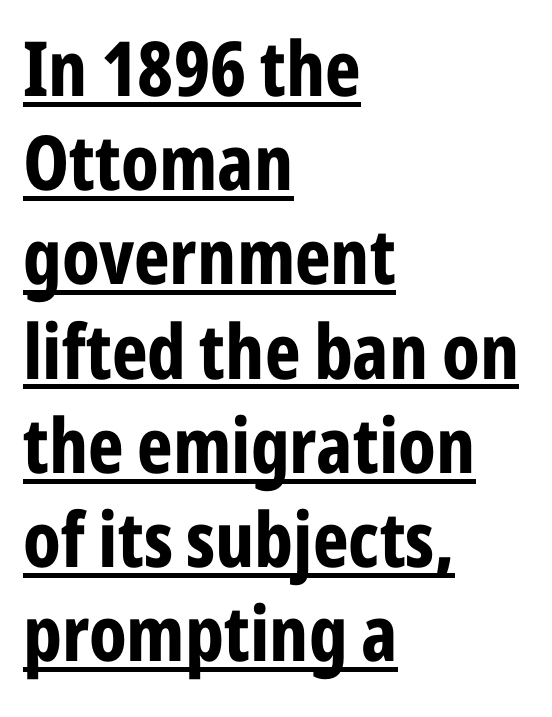
Q: Is the text bold? A: Yes.
Q: Is the text italic (slanted)? A: No, it is upright.
Q: Is the typeface a serif or a sans-serif typeface? A: Sans-serif.
Q: Is the text underlined? A: Yes.
Q: How is the paragraph aligned? A: Left-aligned.
Q: Is the spacing between letters normal or unusually wide? A: Normal.
Q: Width (condensed, normal, or wide)? A: Condensed.
Q: Stroke contrast? A: Low.
Q: x-height? A: Medium.
Q: Monospaced? A: No.
